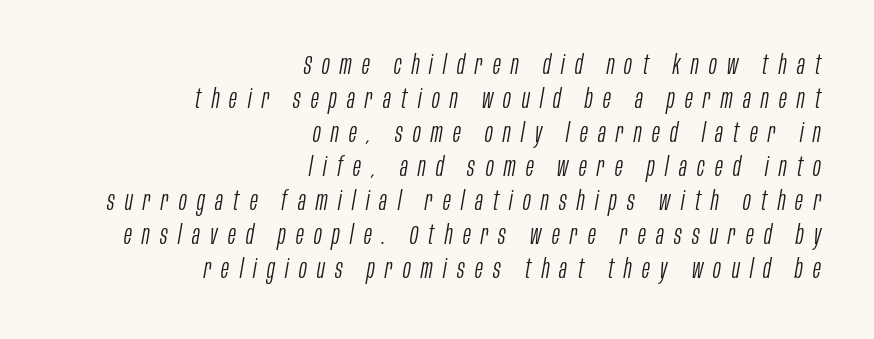
{"italic": "yes", "lean": "right", "slant_degrees": 10, "bold": "no", "underline": "no", "align": "right", "line_spacing": "normal", "line_spacing_ratio": 1.31, "letter_spacing": "wide", "letter_spacing_em": 0.4, "glyph_px": 26}
